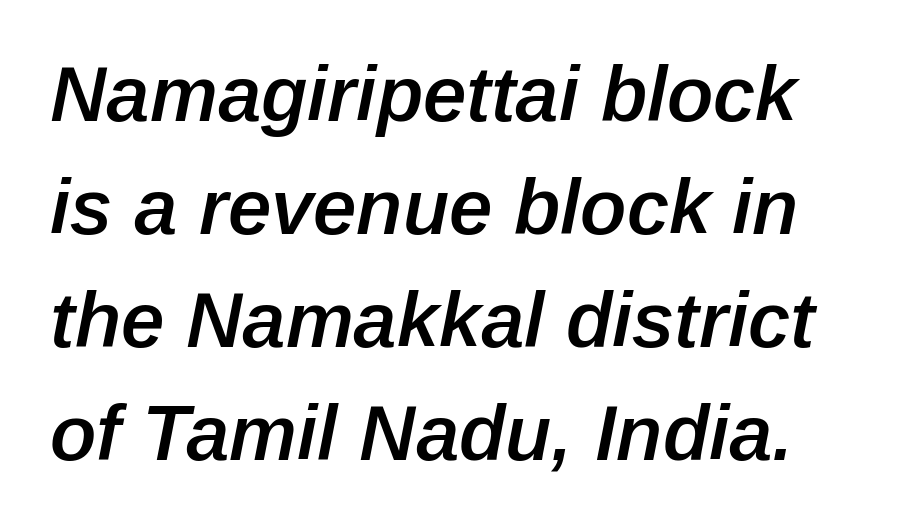
Q: Is the text bold? A: Semi-bold.
Q: Is the text italic (slanted)? A: Yes, it leans right by about 12 degrees.
Q: Is the text underlined? A: No.
Q: Is the spacing between letters normal or unusually wide? A: Normal.
Q: Is the spacing between lines tight, normal or loose? A: Normal.
Q: Width (condensed, normal, or wide)? A: Normal.
Q: Stroke contrast? A: Low.
Q: x-height? A: Medium.
Q: Monospaced? A: No.
